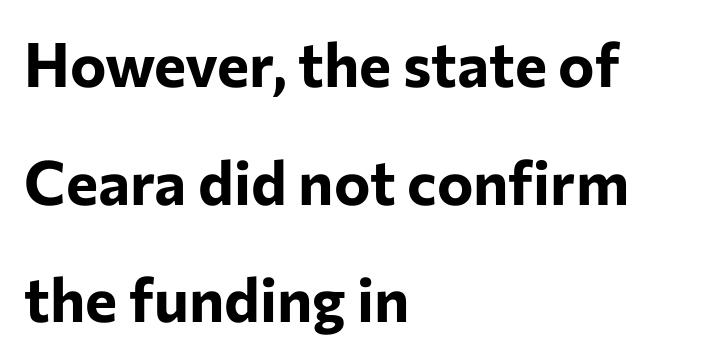
{"serif": "no", "italic": "no", "bold": "yes", "weight": "bold", "width": "normal", "stroke_contrast": "low", "x_height": "medium", "monospaced": "no", "underline": "no", "align": "left", "line_spacing": "loose", "line_spacing_ratio": 1.93, "letter_spacing": "normal", "letter_spacing_em": 0.0, "glyph_px": 61}
